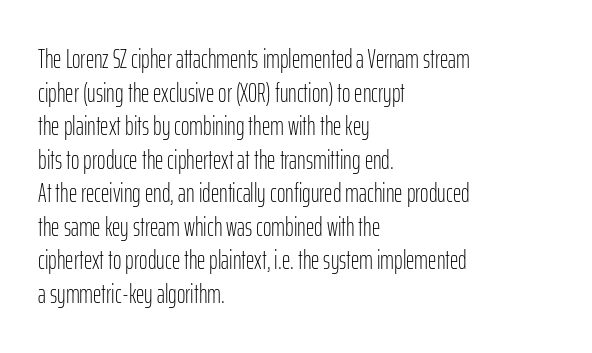
Interline gaps are of average width in this sample. In terms of posture, this sample is upright. Teacher's note: observe the even left margin — that is flush-left alignment. The cut favours lightness, reaching ordinary text weight at its darkest.
